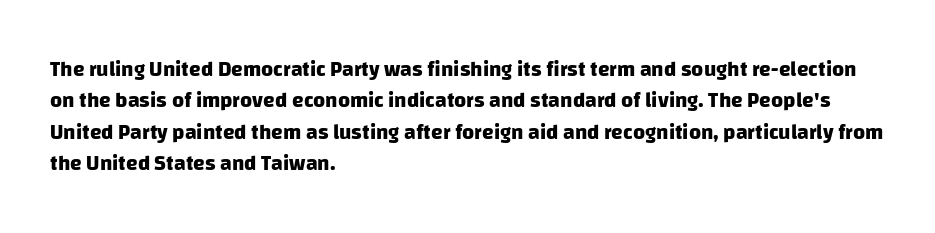
Q: Is the text bold? A: Yes.
Q: Is the text underlined? A: No.
Q: How is the paragraph aligned? A: Left-aligned.
Q: Is the spacing between letters normal or unusually wide? A: Normal.
Q: Is the spacing between lines tight, normal or loose? A: Normal.
